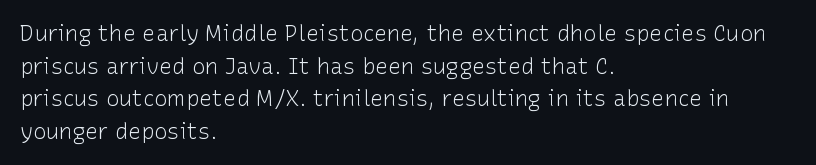
The image shows 22 px text type, upright; set left-aligned, normal line spacing (1.48x), normal letter spacing, not underlined.
